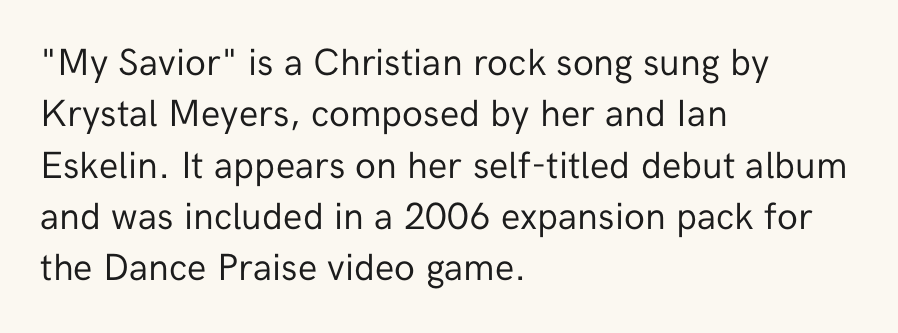
Q: Is the text bold? A: No.
Q: Is the text italic (slanted)? A: No, it is upright.
Q: Is the typeface a serif or a sans-serif typeface? A: Sans-serif.
Q: Is the text underlined? A: No.
Q: How is the paragraph aligned? A: Left-aligned.
Q: Is the spacing between letters normal or unusually wide? A: Normal.
Q: Is the spacing between lines tight, normal or loose? A: Normal.
Q: Width (condensed, normal, or wide)? A: Normal.
Q: Stroke contrast? A: Low.
Q: x-height? A: Medium.
Q: Monospaced? A: No.
